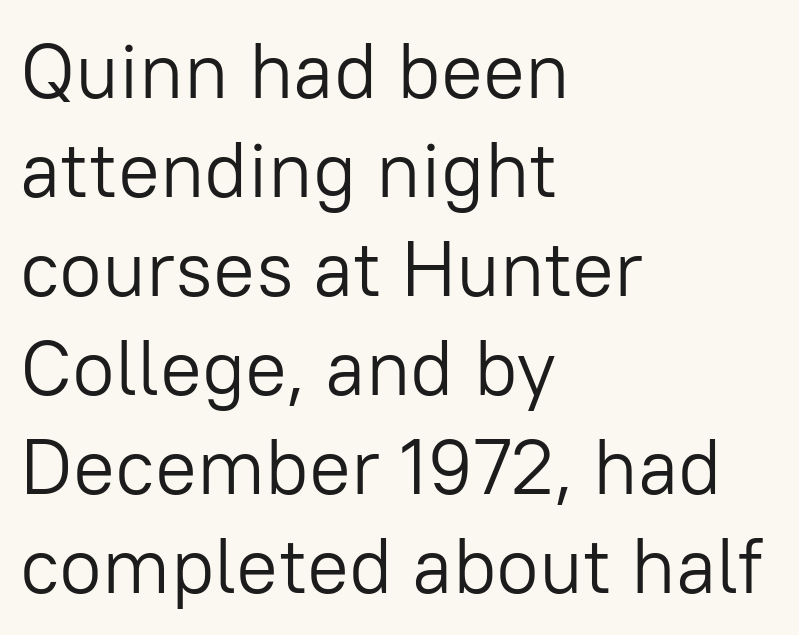
{"serif": "no", "italic": "no", "bold": "no", "weight": "light", "width": "normal", "stroke_contrast": "low", "x_height": "medium", "monospaced": "no", "underline": "no", "align": "left", "line_spacing": "normal", "line_spacing_ratio": 1.27, "letter_spacing": "normal", "letter_spacing_em": 0.0, "glyph_px": 78}
